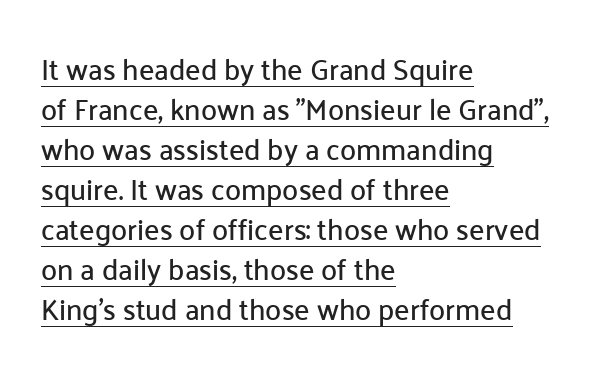
Q: Is the text italic (slanted)? A: No, it is upright.
Q: Is the typeface a serif or a sans-serif typeface? A: Sans-serif.
Q: Is the text underlined? A: Yes.
Q: How is the paragraph aligned? A: Left-aligned.
Q: Is the spacing between letters normal or unusually wide? A: Normal.
Q: Is the spacing between lines tight, normal or loose? A: Normal.
Q: Width (condensed, normal, or wide)? A: Normal.
Q: Stroke contrast? A: Low.
Q: x-height? A: Medium.
Q: Monospaced? A: No.
